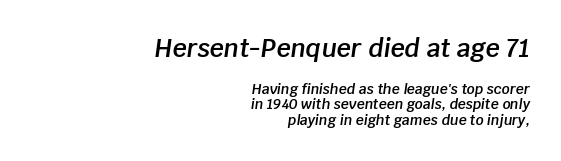
Q: Is the text bold? A: Semi-bold.
Q: Is the text italic (slanted)? A: Yes, it leans right by about 8 degrees.
Q: Is the text underlined? A: No.
Q: How is the paragraph aligned? A: Right-aligned.
Q: Is the spacing between letters normal or unusually wide? A: Normal.
Q: Is the spacing between lines tight, normal or loose? A: Tight.
Q: Which block of text is set in a larger size, the first (top) or the second (bottom)? A: The first (top) one.
